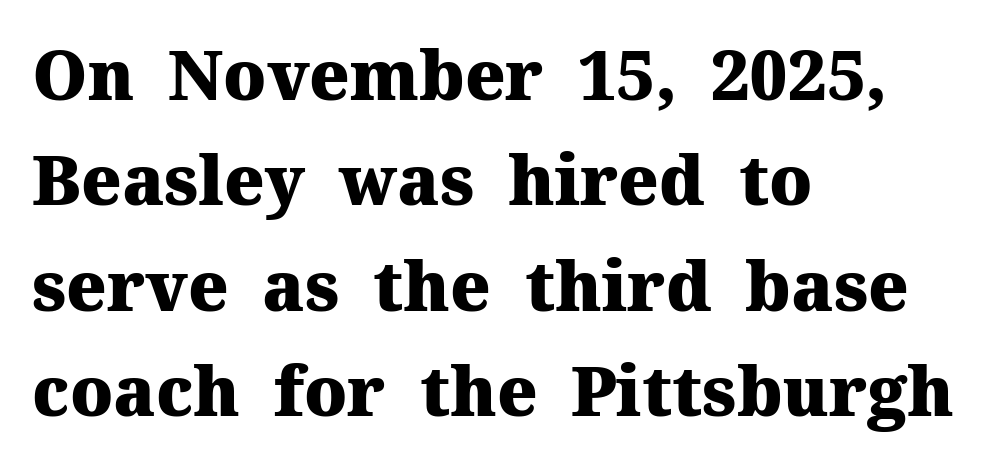
The image shows 68 px heavy serif type, upright; set left-aligned, normal line spacing (1.55x), normal letter spacing, not underlined; medium stroke contrast and a medium x-height.
